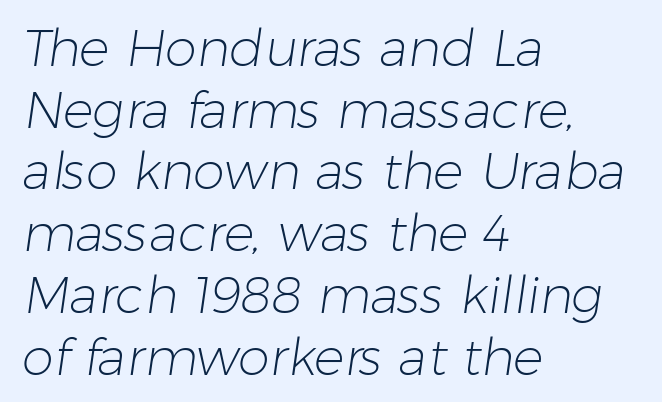
Q: Is the text bold? A: No.
Q: Is the typeface a serif or a sans-serif typeface? A: Sans-serif.
Q: Is the text underlined? A: No.
Q: How is the paragraph aligned? A: Left-aligned.
Q: Is the spacing between letters normal or unusually wide? A: Normal.
Q: Width (condensed, normal, or wide)? A: Normal.
Q: Stroke contrast? A: Low.
Q: x-height? A: Medium.
Q: Monospaced? A: No.
